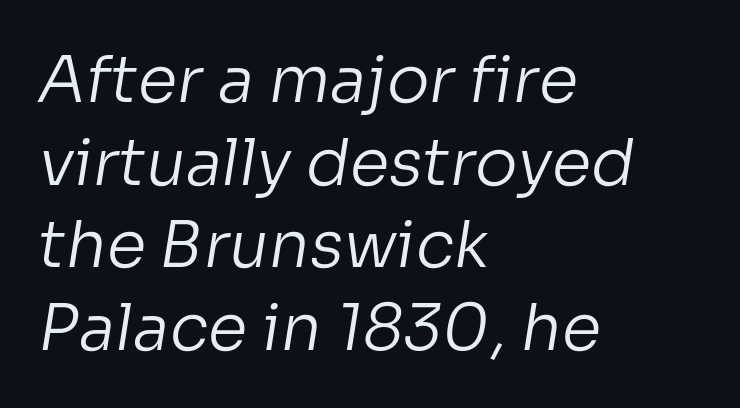
{"serif": "no", "bold": "no", "weight": "regular", "width": "normal", "stroke_contrast": "low", "x_height": "medium", "monospaced": "no", "underline": "no", "align": "left", "line_spacing": "normal", "line_spacing_ratio": 1.29, "letter_spacing": "normal", "letter_spacing_em": 0.0, "glyph_px": 64}
